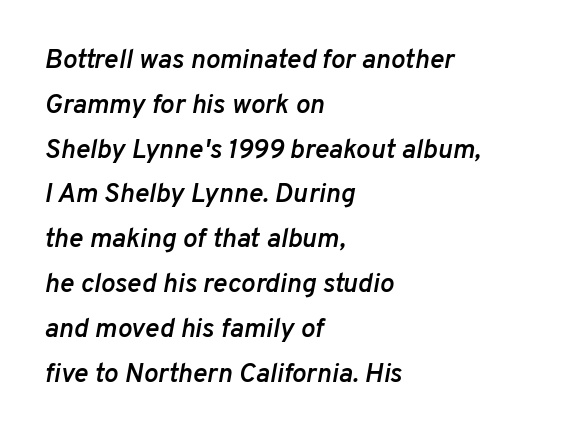
The image shows 27 px text type, italic (leaning right); set left-aligned, normal line spacing (1.66x), normal letter spacing, not underlined.
